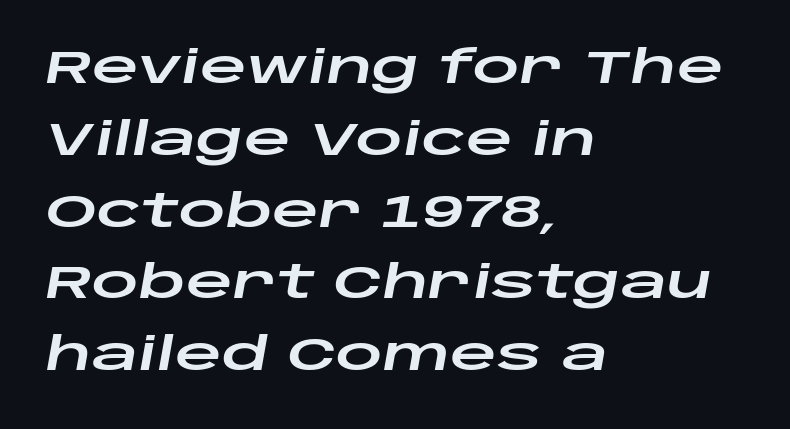
The image shows 46 px wide type, italic (leaning right); set left-aligned, normal line spacing (1.56x), normal letter spacing, not underlined; low stroke contrast and a large x-height.
